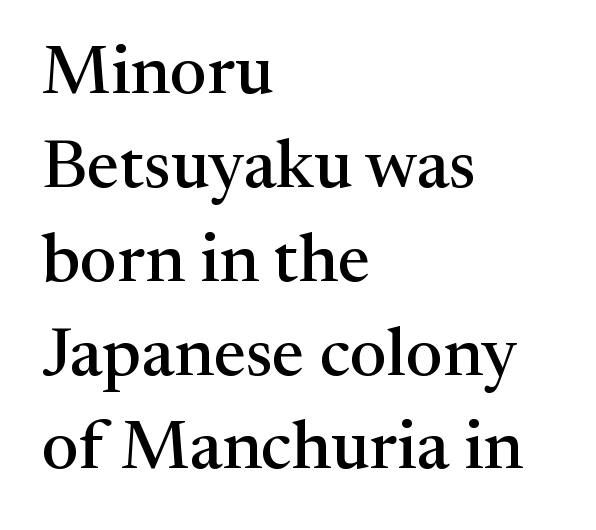
{"serif": "yes", "italic": "no", "width": "normal", "stroke_contrast": "medium", "x_height": "medium", "monospaced": "no", "underline": "no", "align": "left", "line_spacing": "normal", "line_spacing_ratio": 1.36, "letter_spacing": "normal", "letter_spacing_em": 0.0, "glyph_px": 69}
